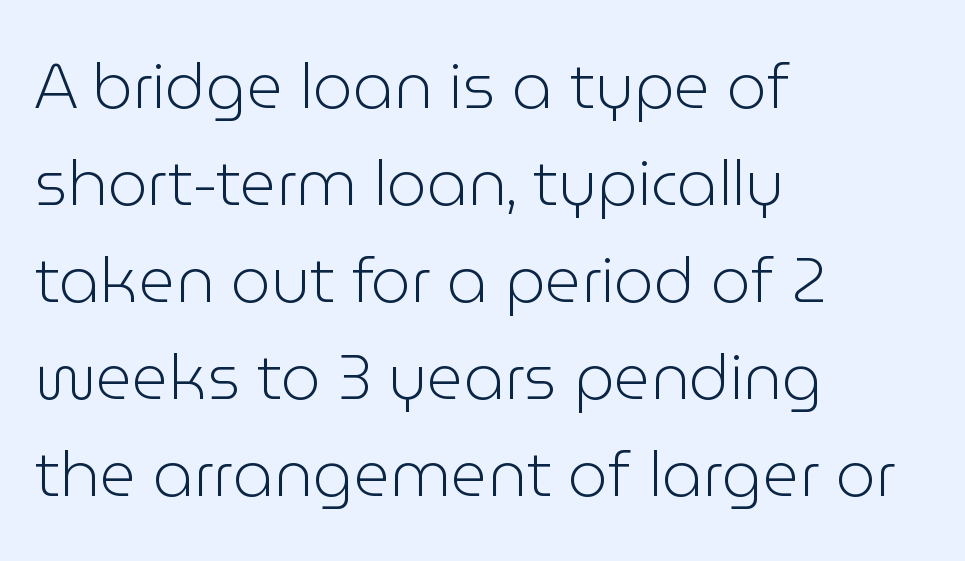
{"serif": "no", "italic": "no", "bold": "no", "weight": "light", "width": "normal", "stroke_contrast": "low", "x_height": "medium", "monospaced": "no", "underline": "no", "align": "left", "line_spacing": "normal", "line_spacing_ratio": 1.54, "letter_spacing": "normal", "letter_spacing_em": 0.0, "glyph_px": 63}
